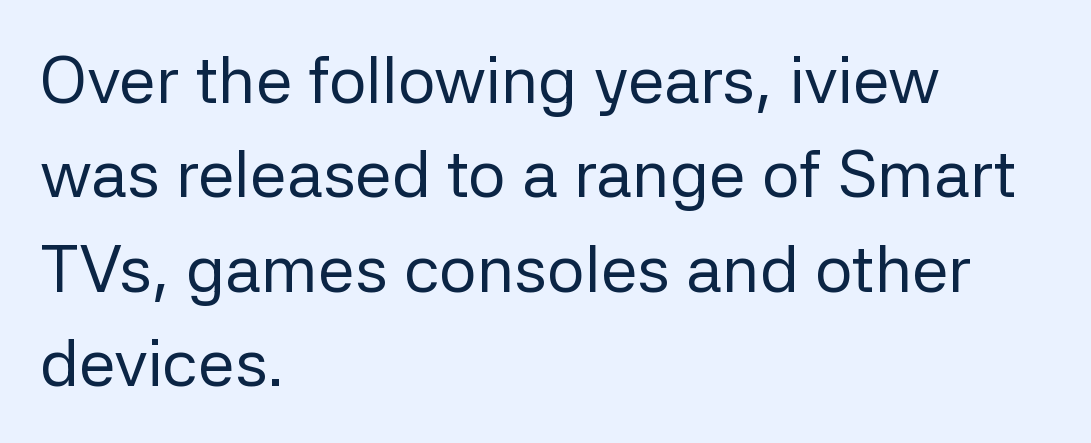
The glyphs are unaccompanied by any horizontal stroke below them. Summary of vertical rhythm: regular, with standard interline spacing. Note the varied advance widths — an 'i' is clearly narrower than an 'm'. You could call the tracking neutral — neither tight nor loose. The typesetter chose a ragged-right arrangement here. The typeface chosen for these lines omits serifs.
